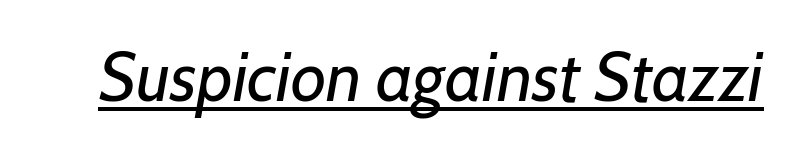
{"italic": "yes", "lean": "right", "slant_degrees": 7, "bold": "no", "weight": "regular", "width": "normal", "stroke_contrast": "low", "x_height": "medium", "monospaced": "no", "underline": "yes", "letter_spacing": "normal", "letter_spacing_em": 0.0, "glyph_px": 69}
